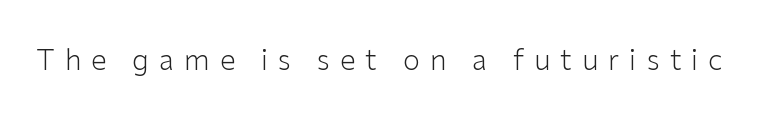
The image shows 28 px light sans-serif type, upright; set unusually wide letter spacing (+0.36 em), not underlined; low stroke contrast and a medium x-height.
